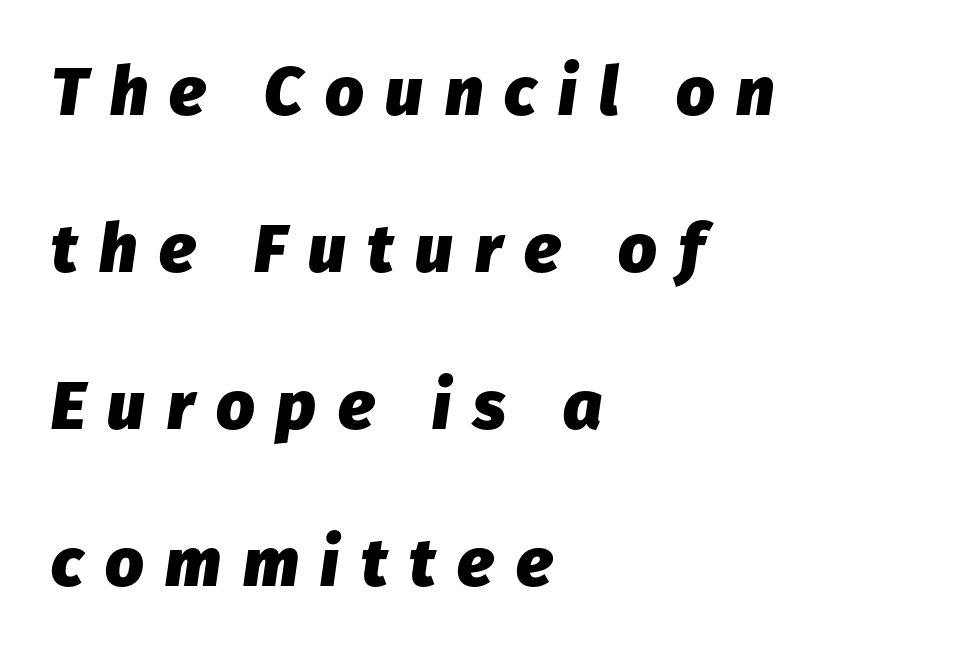
Q: Is the text bold? A: Yes.
Q: Is the text italic (slanted)? A: Yes, it leans right by about 8 degrees.
Q: Is the text underlined? A: No.
Q: How is the paragraph aligned? A: Left-aligned.
Q: Is the spacing between letters normal or unusually wide? A: Unusually wide.
Q: Is the spacing between lines tight, normal or loose? A: Loose.
Q: Width (condensed, normal, or wide)? A: Normal.
Q: Stroke contrast? A: Low.
Q: x-height? A: Medium.
Q: Monospaced? A: No.
